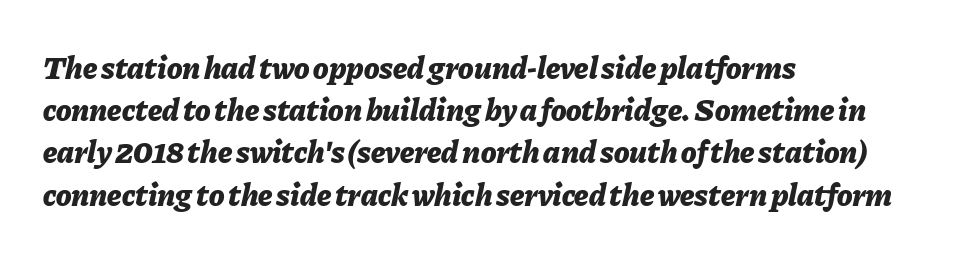
{"italic": "yes", "lean": "right", "slant_degrees": 11, "bold": "yes", "weight": "bold", "width": "normal", "stroke_contrast": "low", "x_height": "medium", "monospaced": "no", "underline": "no", "align": "left", "line_spacing": "normal", "line_spacing_ratio": 1.32, "letter_spacing": "normal", "letter_spacing_em": 0.0, "glyph_px": 32}
